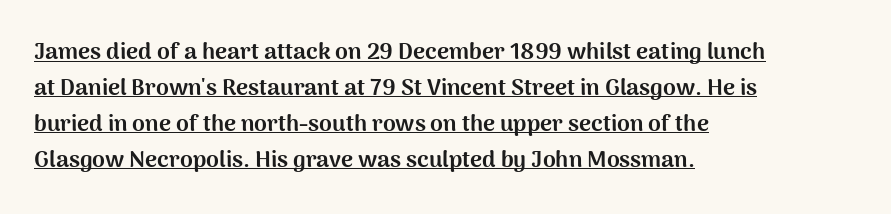
The sample's only ornament is a line tracing under the words. Is the letter spacing exaggerated? No — it looks like the ordinary default. The type sits square on the baseline with zero lean. This sample keeps an unexceptional amount of space between lines. Weight check: bold — yes, fully. Horizontally, the lines are justified to the leading edge only.
